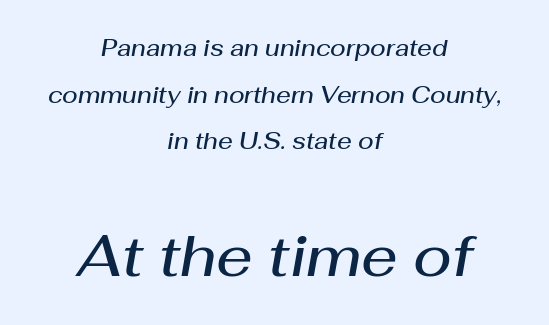
{"italic": "yes", "lean": "right", "slant_degrees": 10, "bold": "semi", "weight": "semibold", "width": "normal", "stroke_contrast": "medium", "x_height": "medium", "monospaced": "no", "underline": "no", "align": "center", "line_spacing": "loose", "line_spacing_ratio": 2.03, "letter_spacing": "normal", "letter_spacing_em": 0.0, "larger_block": "second", "size_ratio": 2.48, "glyph_px": 57}
